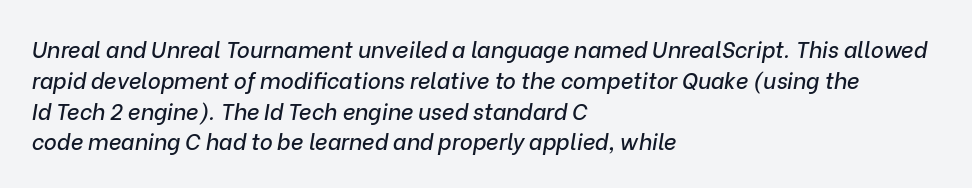
Q: Is the text italic (slanted)? A: Yes, it leans right by about 9 degrees.
Q: Is the text underlined? A: No.
Q: How is the paragraph aligned? A: Left-aligned.
Q: Is the spacing between letters normal or unusually wide? A: Normal.
Q: Is the spacing between lines tight, normal or loose? A: Normal.
